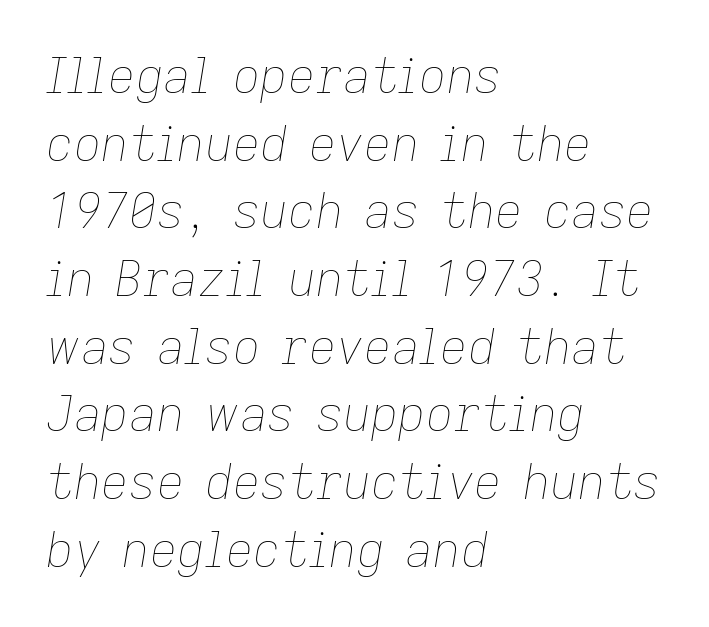
{"italic": "yes", "lean": "right", "slant_degrees": 9, "bold": "no", "weight": "thin", "width": "normal", "stroke_contrast": "low", "x_height": "medium", "monospaced": "no", "underline": "no", "align": "left", "line_spacing": "normal", "line_spacing_ratio": 1.41, "letter_spacing": "normal", "letter_spacing_em": 0.0, "glyph_px": 48}
